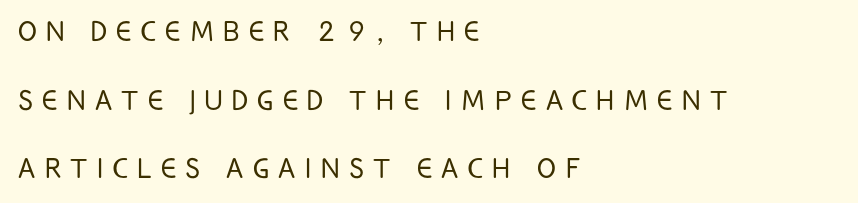
Baseline-to-baseline distance is far greater than the letter height. The lettering holds an erect, upright posture throughout. Character widths vary here, with narrow letters taking less room than wide ones. Caption: face not bold, strokes unweighted. Unlike a traditional serif, this face leaves its strokes unadorned. The letterforms stand isolated, each surrounded by extra space.
